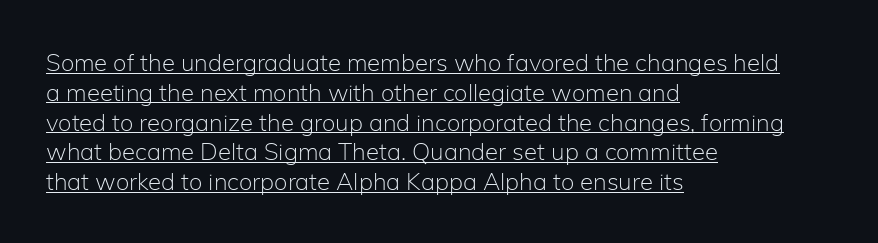
Each line starts at the same left margin while the right side varies. The characters are drawn with everyday or finer stroke widths. Posture: vertical. These lines keep a tight, regular rhythm from letter to letter. Underlined type.
